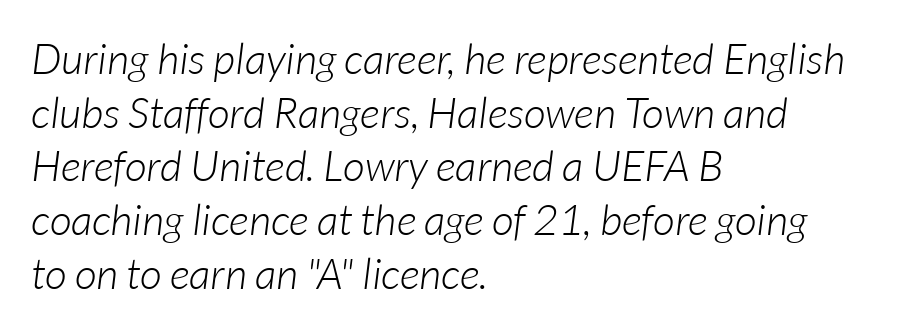
The image shows 43 px light type, italic (leaning right); set left-aligned, normal line spacing (1.25x), normal letter spacing, not underlined; low stroke contrast and a medium x-height.
